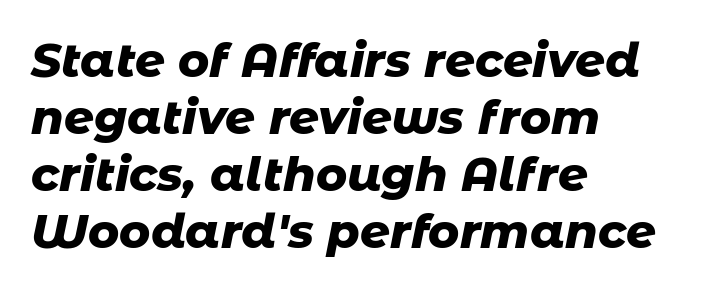
Words float on clear page, feet unadorned. Characters follow at the spacing the type designer built in. The face used here is proportionally spaced, like ordinary book or web type. Horizontal alignment here is leftward, the default for most running prose.
